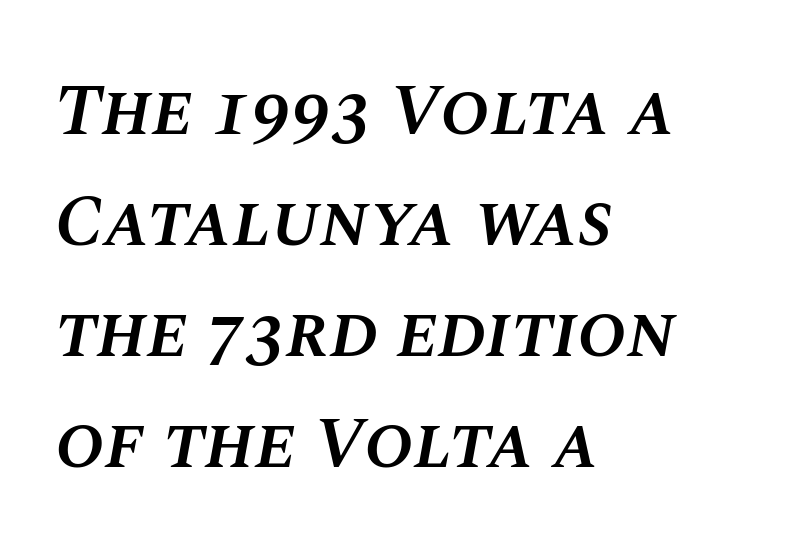
Q: Is the text bold? A: Semi-bold.
Q: Is the text italic (slanted)? A: Yes, it leans right by about 10 degrees.
Q: Is the text underlined? A: No.
Q: How is the paragraph aligned? A: Left-aligned.
Q: Is the spacing between letters normal or unusually wide? A: Normal.
Q: Is the spacing between lines tight, normal or loose? A: Normal.
Q: Width (condensed, normal, or wide)? A: Normal.
Q: Stroke contrast? A: Medium.
Q: x-height? A: Large.
Q: Monospaced? A: No.
